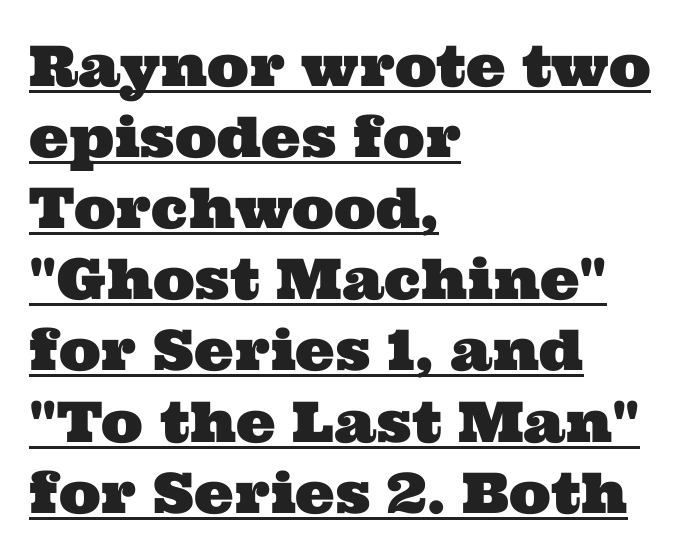
The image shows 56 px wide serif type; set left-aligned, normal line spacing (1.27x), normal letter spacing, underlined; medium stroke contrast and a medium x-height.
